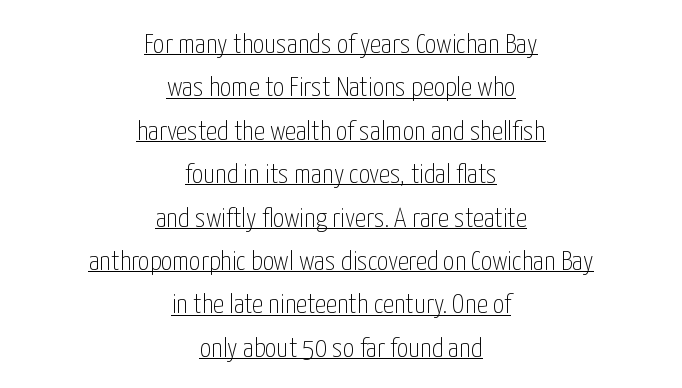
{"serif": "no", "italic": "no", "bold": "no", "weight": "thin", "width": "condensed", "stroke_contrast": "low", "x_height": "medium", "monospaced": "no", "underline": "yes", "align": "center", "line_spacing": "normal", "line_spacing_ratio": 1.55, "letter_spacing": "normal", "letter_spacing_em": 0.0, "glyph_px": 28}
